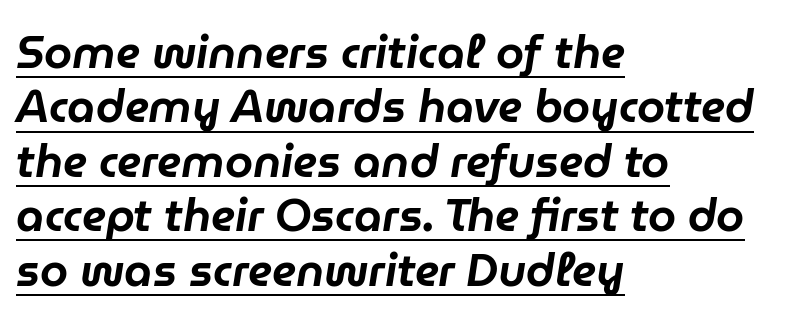
{"italic": "yes", "lean": "right", "slant_degrees": 9, "width": "normal", "stroke_contrast": "low", "x_height": "medium", "monospaced": "no", "underline": "yes", "align": "left", "line_spacing_ratio": 1.21, "letter_spacing": "normal", "letter_spacing_em": 0.0, "glyph_px": 45}
